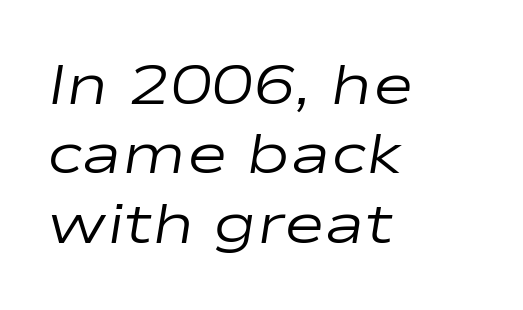
The image shows 56 px regular-weight, wide type, italic (leaning right); set left-aligned, line spacing 1.24x, normal letter spacing, not underlined; low stroke contrast and a medium x-height.
